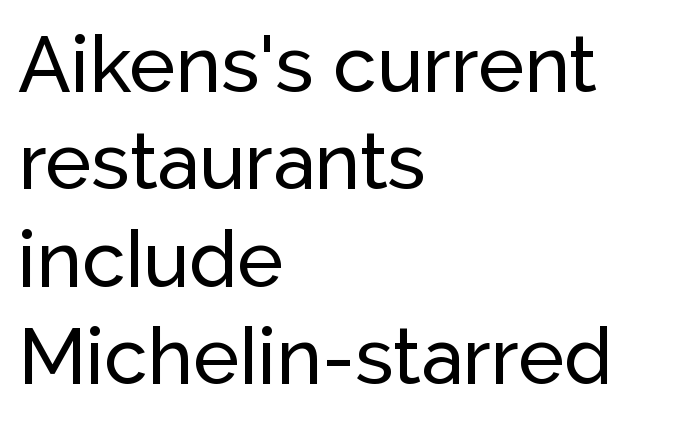
{"serif": "no", "italic": "no", "width": "normal", "stroke_contrast": "low", "x_height": "medium", "monospaced": "no", "underline": "no", "align": "left", "line_spacing": "normal", "line_spacing_ratio": 1.25, "letter_spacing": "normal", "letter_spacing_em": 0.0, "glyph_px": 78}
